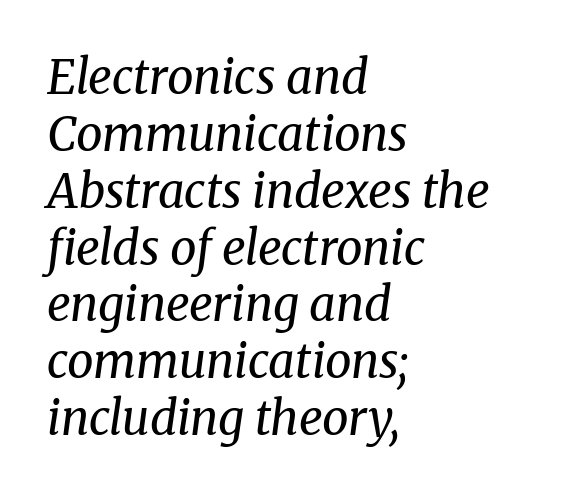
{"serif": "yes", "italic": "yes", "lean": "right", "slant_degrees": 8, "bold": "no", "weight": "regular", "width": "normal", "stroke_contrast": "medium", "x_height": "medium", "monospaced": "no", "underline": "no", "align": "left", "line_spacing_ratio": 1.21, "letter_spacing": "normal", "letter_spacing_em": 0.0, "glyph_px": 47}
